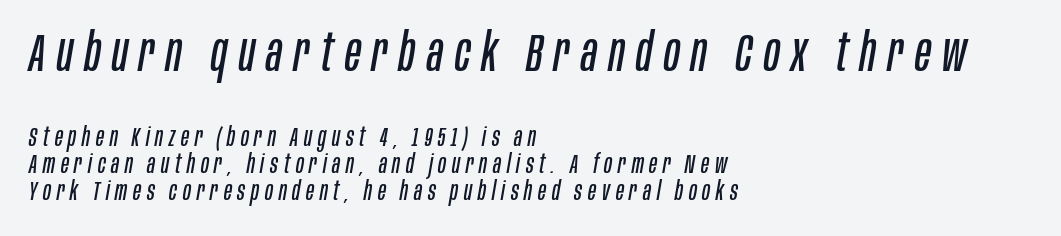
Someone cranked the tracking dial way up on this one. The passage shown is not underscored anywhere. Vertical spacing — tight. The compositor pushed each line to the left boundary. Spacing verdict: proportional, widths tailored to each character.
